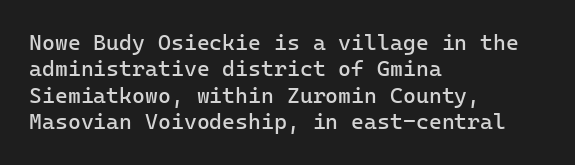
{"italic": "no", "bold": "no", "underline": "no", "align": "left", "line_spacing_ratio": 1.2, "letter_spacing": "normal", "letter_spacing_em": 0.0, "glyph_px": 22}
